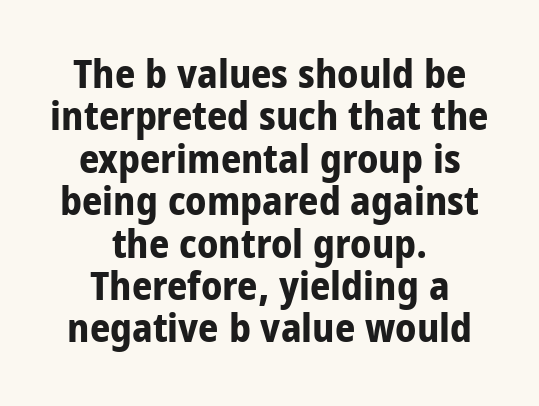
These words are printed bold, with thick strokes throughout. The rag falls on both sides of this text block equally. The passage shown is not underscored anywhere. The lettering stays uniformly vertical, giving the passage a roman look. You can tell from the bare stems that sans-serif type was used. Tracking here is standard; glyphs follow each other at the usual distance.
